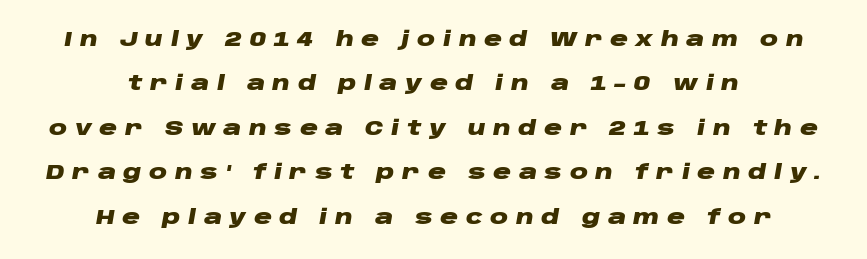
{"italic": "yes", "lean": "right", "slant_degrees": 10, "bold": "yes", "underline": "no", "align": "center", "line_spacing": "loose", "line_spacing_ratio": 2.22, "letter_spacing": "wide", "letter_spacing_em": 0.38, "glyph_px": 20}
